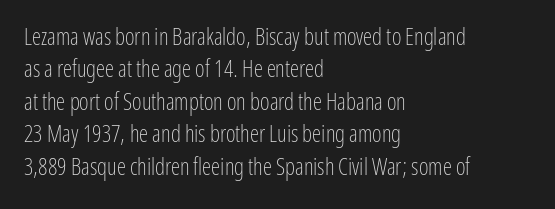
The image shows 23 px text type, upright; set left-aligned, normal line spacing (1.41x), normal letter spacing, not underlined.
